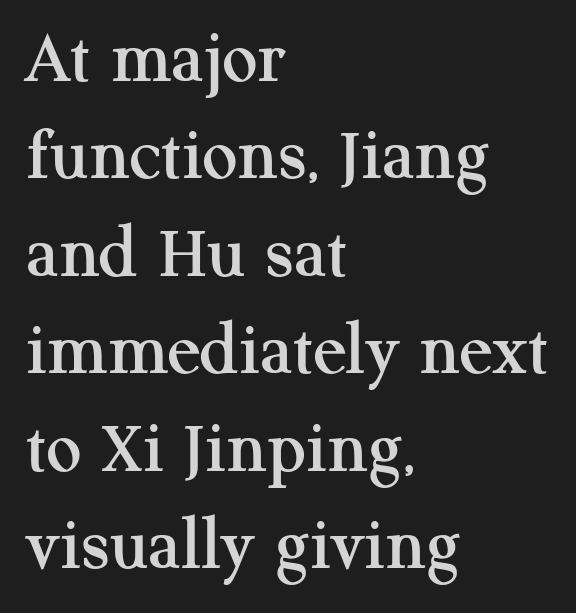
The image shows 78 px serif type, upright; set left-aligned, normal line spacing (1.25x), normal letter spacing, not underlined; medium stroke contrast and a medium x-height.
